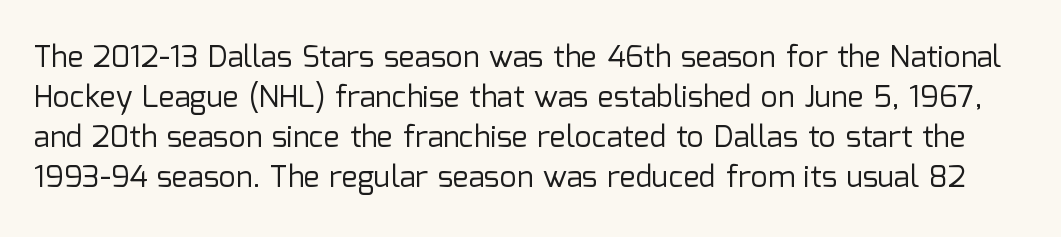
The image shows 30 px regular-weight sans-serif type, upright; set normal line spacing (1.33x), normal letter spacing, not underlined; low stroke contrast and a medium x-height.
